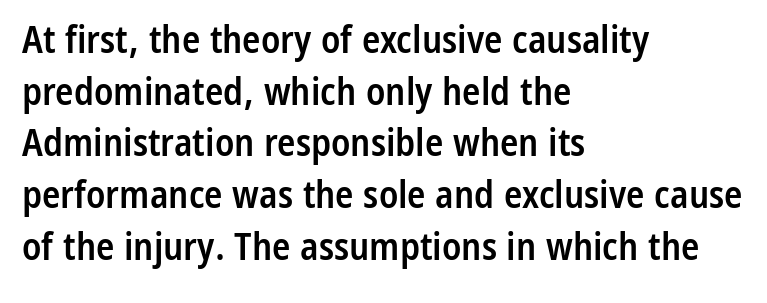
Q: Is the text bold? A: Semi-bold.
Q: Is the text italic (slanted)? A: No, it is upright.
Q: Is the typeface a serif or a sans-serif typeface? A: Sans-serif.
Q: Is the text underlined? A: No.
Q: How is the paragraph aligned? A: Left-aligned.
Q: Is the spacing between letters normal or unusually wide? A: Normal.
Q: Is the spacing between lines tight, normal or loose? A: Normal.
Q: Width (condensed, normal, or wide)? A: Condensed.
Q: Stroke contrast? A: Low.
Q: x-height? A: Medium.
Q: Monospaced? A: No.
